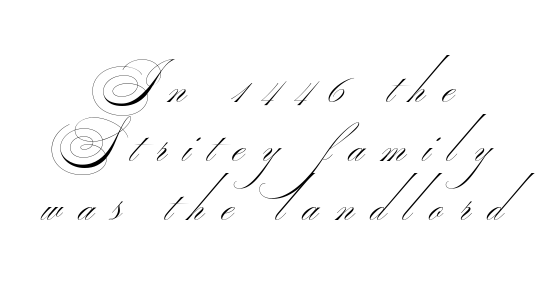
The image shows 52 px thin, wide sans-serif type; set centered, tight line spacing (1.13x), unusually wide letter spacing (+0.34 em), not underlined; medium stroke contrast.
